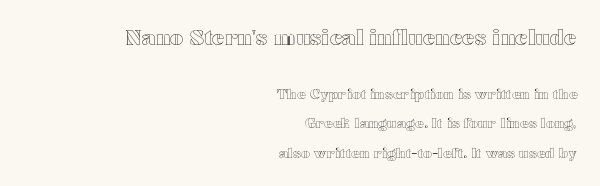
Characters remain perfectly vertical along every line. Visually the block forms a straight wall on the right and a jagged coastline on the left. Default kerning and tracking; the words read as compact shapes. Two sizes are in play, and the larger belongs to the first block. A typesetter would call this leading open, well beyond the default.
